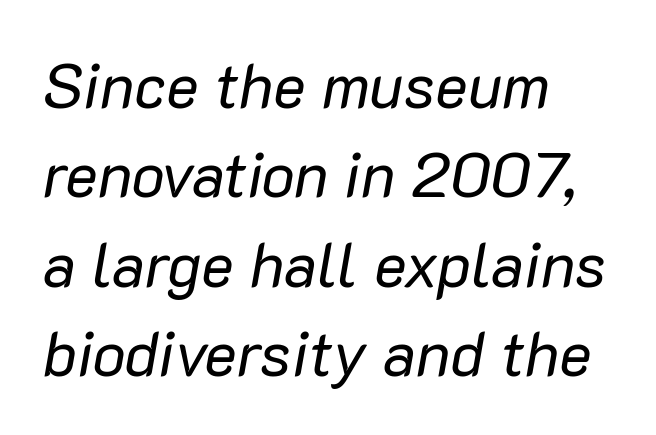
The image shows 62 px regular-weight type, italic (leaning right); set left-aligned, normal line spacing (1.44x), normal letter spacing, not underlined; low stroke contrast and a medium x-height.
